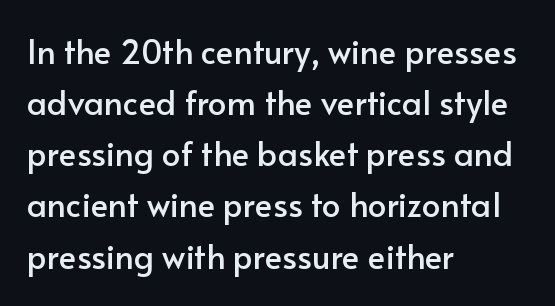
The image shows 33 px sans-serif type, upright; set left-aligned, normal line spacing (1.55x), normal letter spacing, not underlined; low stroke contrast and a small x-height.
